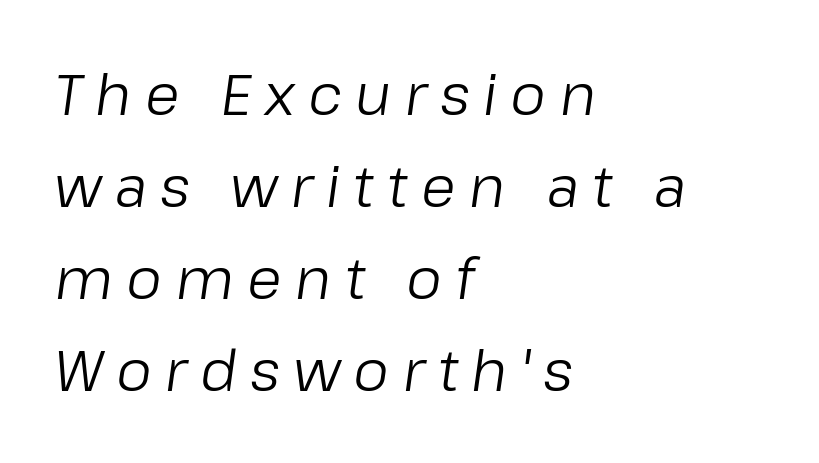
Q: Is the text bold? A: No.
Q: Is the text italic (slanted)? A: Yes, it leans right by about 8 degrees.
Q: Is the text underlined? A: No.
Q: How is the paragraph aligned? A: Left-aligned.
Q: Is the spacing between letters normal or unusually wide? A: Unusually wide.
Q: Is the spacing between lines tight, normal or loose? A: Normal.
Q: Width (condensed, normal, or wide)? A: Normal.
Q: Stroke contrast? A: Low.
Q: x-height? A: Medium.
Q: Monospaced? A: No.
